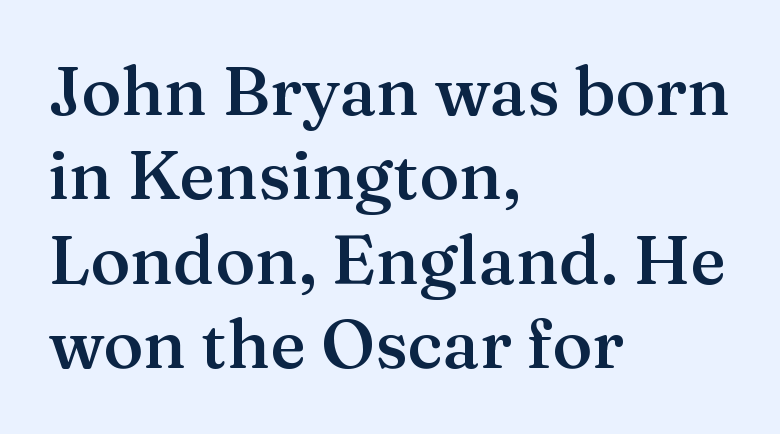
The image shows 68 px semibold serif type, upright; set left-aligned, line spacing 1.24x, normal letter spacing, not underlined; medium stroke contrast and a medium x-height.
